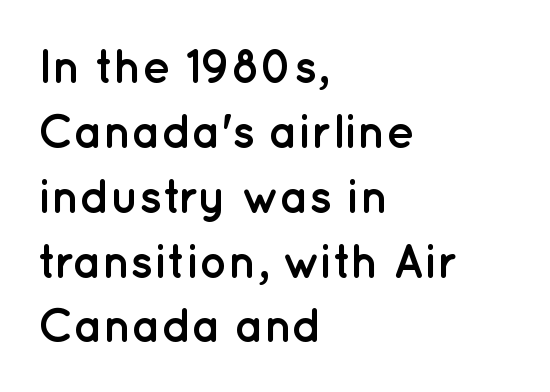
The image shows 47 px semibold sans-serif type, upright; set left-aligned, normal line spacing (1.38x), normal letter spacing, not underlined; low stroke contrast and a medium x-height.
